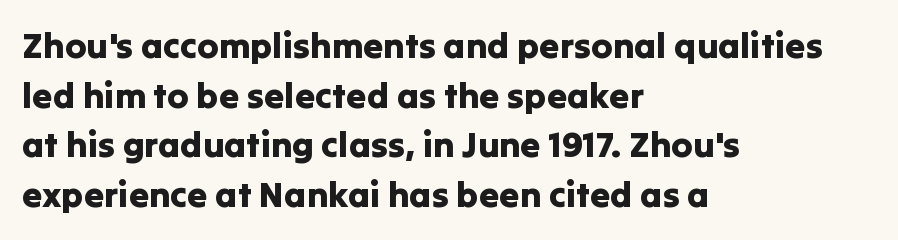
Q: Is the text italic (slanted)? A: No, it is upright.
Q: Is the typeface a serif or a sans-serif typeface? A: Sans-serif.
Q: Is the text underlined? A: No.
Q: How is the paragraph aligned? A: Left-aligned.
Q: Is the spacing between letters normal or unusually wide? A: Normal.
Q: Is the spacing between lines tight, normal or loose? A: Normal.
Q: Width (condensed, normal, or wide)? A: Normal.
Q: Stroke contrast? A: Low.
Q: x-height? A: Medium.
Q: Monospaced? A: No.
